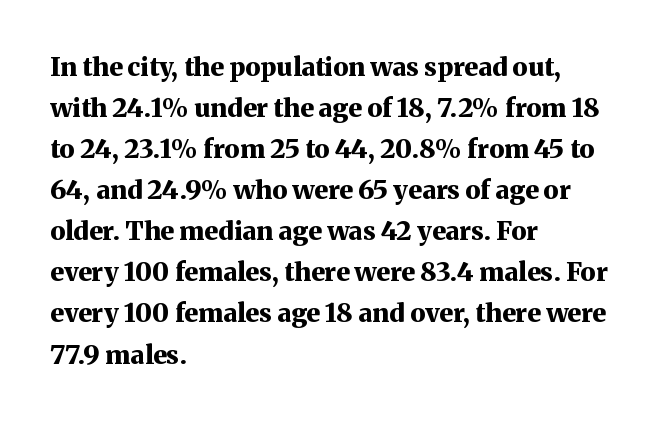
{"italic": "no", "bold": "yes", "underline": "no", "align": "left", "line_spacing": "normal", "line_spacing_ratio": 1.58, "letter_spacing": "normal", "letter_spacing_em": 0.0, "glyph_px": 26}
